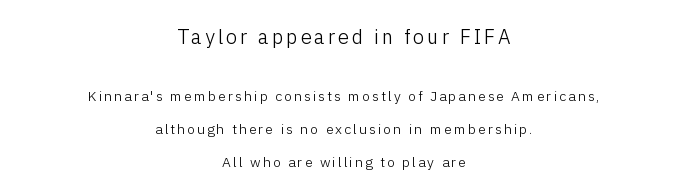
The text block is weighted toward neither margin, spreading evenly from the middle. These glyphs show unthickened strokes, regular width or finer. The lines are spread far apart with generous leading. Do the letters lean? They stand straight. Two sizes are in play, and the larger belongs to the first block.
